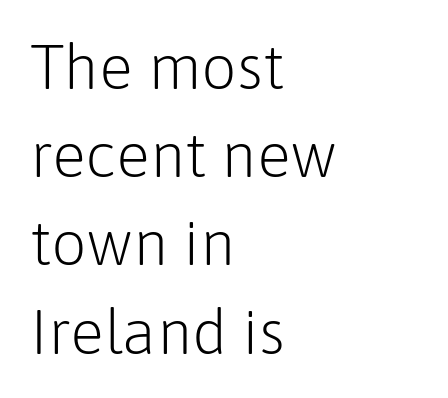
{"serif": "no", "italic": "no", "bold": "no", "weight": "light", "width": "normal", "stroke_contrast": "low", "x_height": "medium", "monospaced": "no", "underline": "no", "align": "left", "line_spacing": "normal", "line_spacing_ratio": 1.4, "letter_spacing": "normal", "letter_spacing_em": 0.0, "glyph_px": 63}
